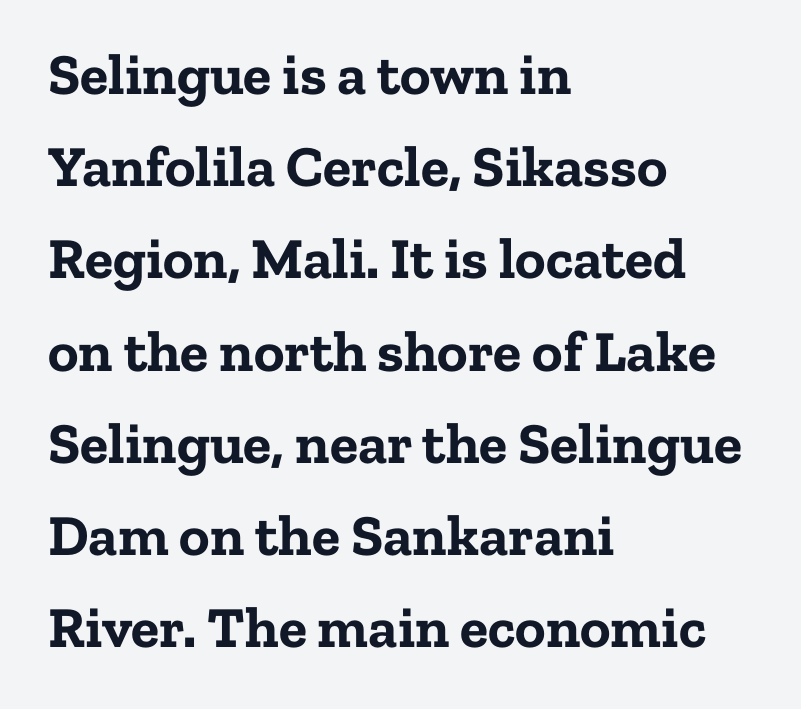
The image shows 58 px bold serif type, upright; set left-aligned, normal line spacing (1.59x), normal letter spacing, not underlined; low stroke contrast and a medium x-height.
